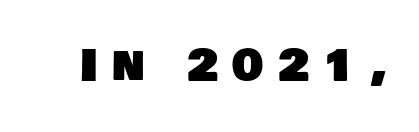
Q: Is the typeface a serif or a sans-serif typeface? A: Sans-serif.
Q: Is the text underlined? A: No.
Q: Is the spacing between letters normal or unusually wide? A: Unusually wide.
Q: Width (condensed, normal, or wide)? A: Normal.
Q: Stroke contrast? A: Low.
Q: x-height? A: Large.
Q: Monospaced? A: No.
